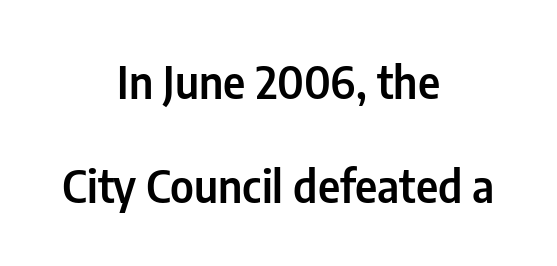
The rendering uses natural spacing where letterforms have individual widths. The lettering holds an erect, upright posture throughout. How are the letters spaced? Ordinarily, with no added tracking. Where is the straight margin? There isn't one; the lines are centered.
